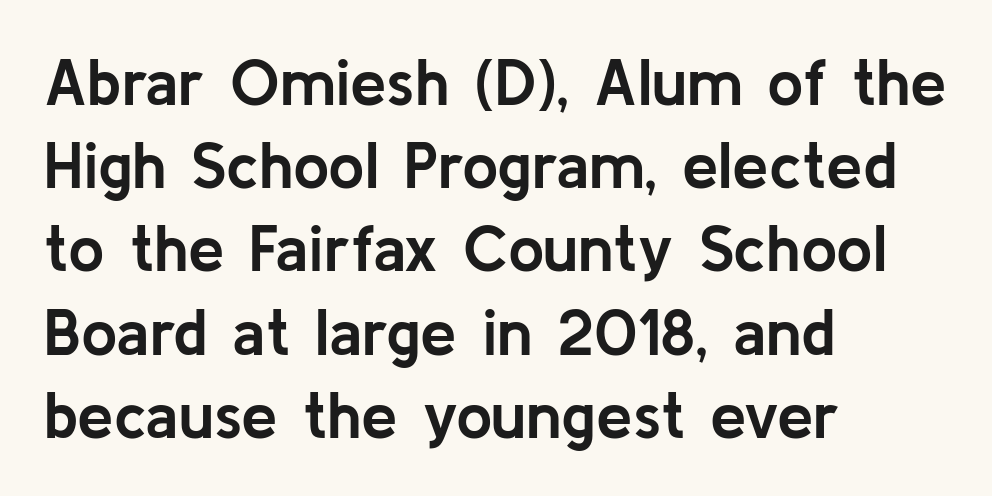
Tracking value appears to be zero — textbook default spacing. This is the regular roman posture of the typeface. Beneath every word, the page is bare. Notice how the passage keeps a crisp vertical edge on the left only. Each new line begins a customary step beneath the previous one.
